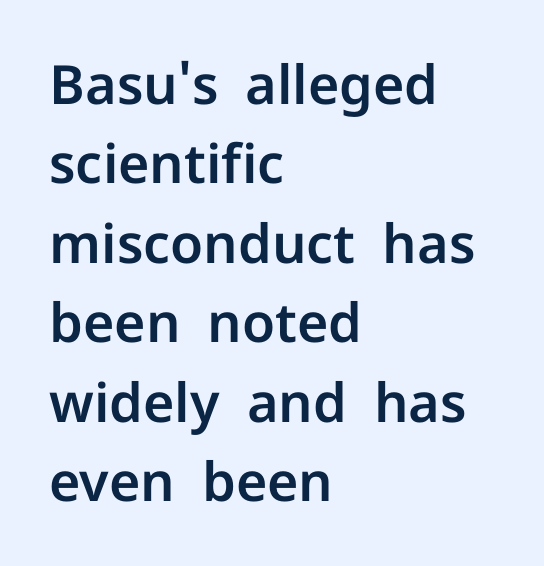
Each letter keeps its own natural width here, so spacing adapts to shape. The foot of each line stays bare and open. I'd call this a sans setting — the letters go barefoot. Line beginnings align vertically; line endings do not. This is roman type, the default non-slanted kind. The line-height multiplier appears to be the usual default.
